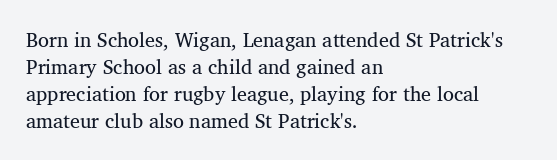
The image shows 20 px text type; set left-aligned, normal line spacing (1.35x), normal letter spacing, not underlined.
